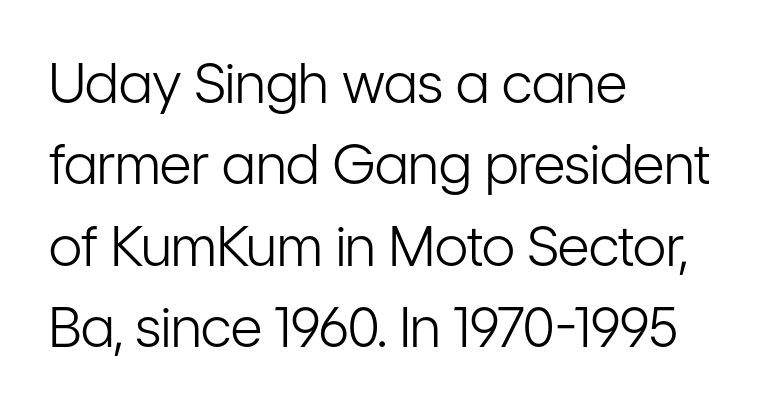
Is the type heavy? It reads as light-to-regular instead. Style check: upright. The face used here is rendered with its standard letterfit. Letterform terminals end flat and unadorned throughout the passage.
